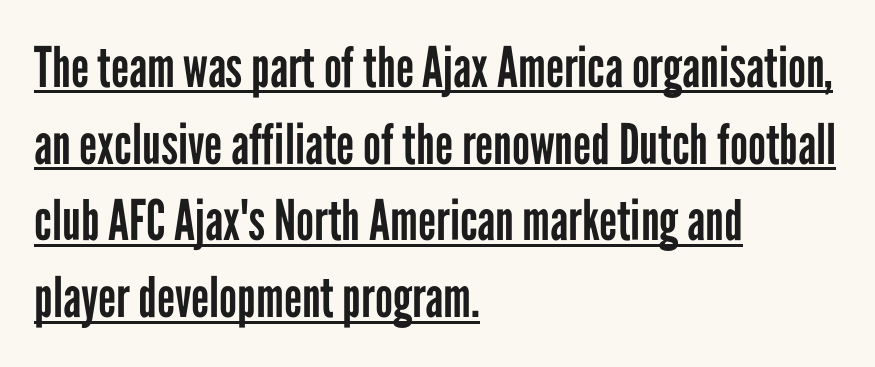
{"serif": "no", "italic": "no", "bold": "no", "weight": "regular", "width": "condensed", "stroke_contrast": "low", "x_height": "medium", "monospaced": "no", "underline": "yes", "align": "left", "line_spacing": "normal", "line_spacing_ratio": 1.37, "letter_spacing": "normal", "letter_spacing_em": 0.0, "glyph_px": 56}
